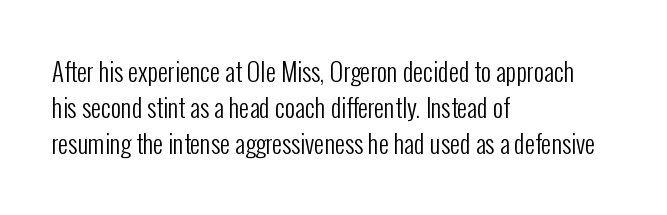
{"italic": "no", "bold": "no", "underline": "no", "align": "left", "line_spacing": "normal", "line_spacing_ratio": 1.45, "letter_spacing": "normal", "letter_spacing_em": 0.0, "glyph_px": 25}
